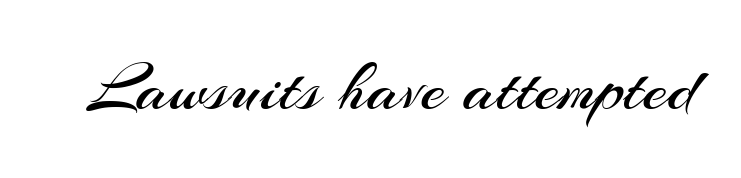
{"serif": "no", "bold": "no", "weight": "regular", "width": "normal", "stroke_contrast": "medium", "x_height": "small", "monospaced": "no", "underline": "no", "letter_spacing": "normal", "letter_spacing_em": 0.0, "glyph_px": 70}
